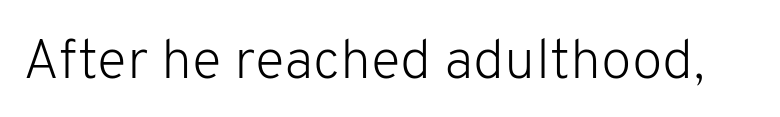
Each letter keeps its own natural width here, so spacing adapts to shape. Type style note: lacks serifs. Designer's note — italics off, roman on. This rendering leaves character spacing at its baseline value. The letters look calm and open, with moderate or lighter stems.
